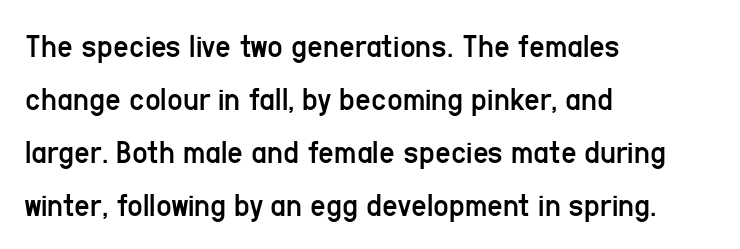
Visually the block forms a straight wall on the left and a jagged coastline on the right. Notice how descenders clear the ascenders below comfortably — that's standard leading. Note the varied advance widths — an 'i' is clearly narrower than an 'm'. In terms of letterspacing, this is plain default setting. Is the type heavy? It reads as light-to-regular instead. Type without underlining.
